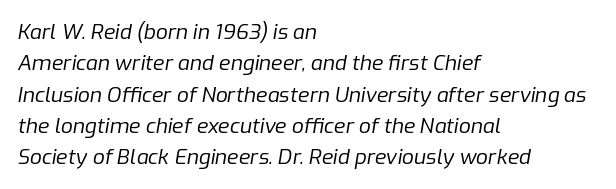
The line-height multiplier appears to be the usual default. In terms of posture, this sample is oblique. The rendering keeps characters at their native spacing. The compositor pushed each line to the left boundary. Stems here are at most as thick as an everyday book face.
